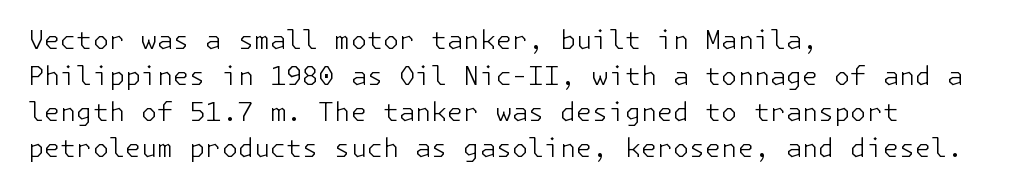
The image shows 26 px text type, upright; set left-aligned, normal line spacing (1.39x), normal letter spacing, not underlined.
